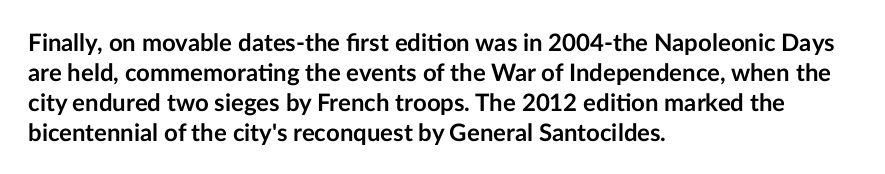
Q: Is the text bold? A: Yes.
Q: Is the text italic (slanted)? A: No, it is upright.
Q: Is the text underlined? A: No.
Q: How is the paragraph aligned? A: Left-aligned.
Q: Is the spacing between letters normal or unusually wide? A: Normal.
Q: Is the spacing between lines tight, normal or loose? A: Normal.
